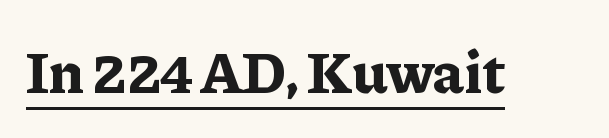
{"serif": "yes", "italic": "no", "bold": "yes", "weight": "bold", "width": "normal", "stroke_contrast": "low", "x_height": "medium", "monospaced": "no", "underline": "yes", "letter_spacing": "normal", "letter_spacing_em": 0.0, "glyph_px": 60}
